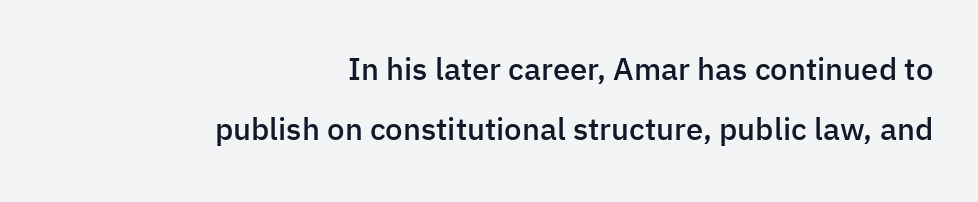
{"serif": "no", "italic": "no", "bold": "semi", "weight": "semibold", "width": "normal", "stroke_contrast": "low", "x_height": "medium", "monospaced": "no", "underline": "no", "align": "right", "line_spacing": "loose", "line_spacing_ratio": 1.93, "letter_spacing": "normal", "letter_spacing_em": 0.0, "glyph_px": 31}
